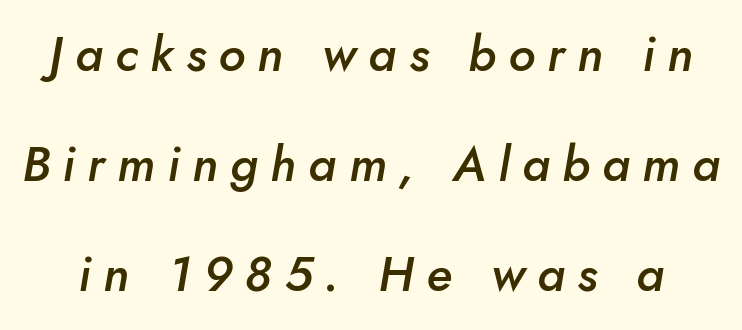
The line-height multiplier appears high, well above default. The letters advance in unequal steps, a hallmark of proportional type. The line texture is sparse and dotted thanks to wide tracking. This is moderately heavy type, rendered in semibold.
